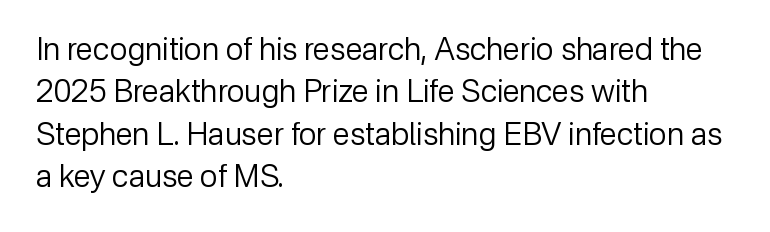
The image shows 31 px regular-weight sans-serif type, upright; set left-aligned, normal line spacing (1.37x), normal letter spacing, not underlined; low stroke contrast and a medium x-height.
